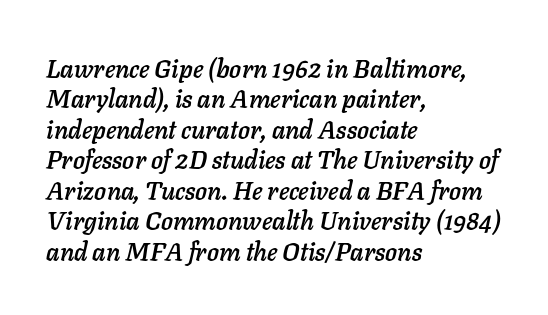
{"italic": "yes", "lean": "right", "slant_degrees": 11, "underline": "no", "align": "left", "line_spacing_ratio": 1.22, "letter_spacing": "normal", "letter_spacing_em": 0.0, "glyph_px": 25}
